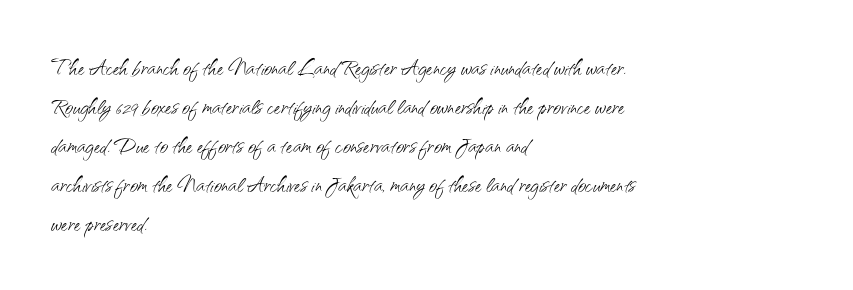
{"serif": "no", "bold": "no", "weight": "light", "width": "normal", "stroke_contrast": "medium", "x_height": "small", "monospaced": "no", "underline": "no", "align": "left", "line_spacing": "normal", "line_spacing_ratio": 1.39, "letter_spacing": "normal", "letter_spacing_em": 0.0, "glyph_px": 28}
